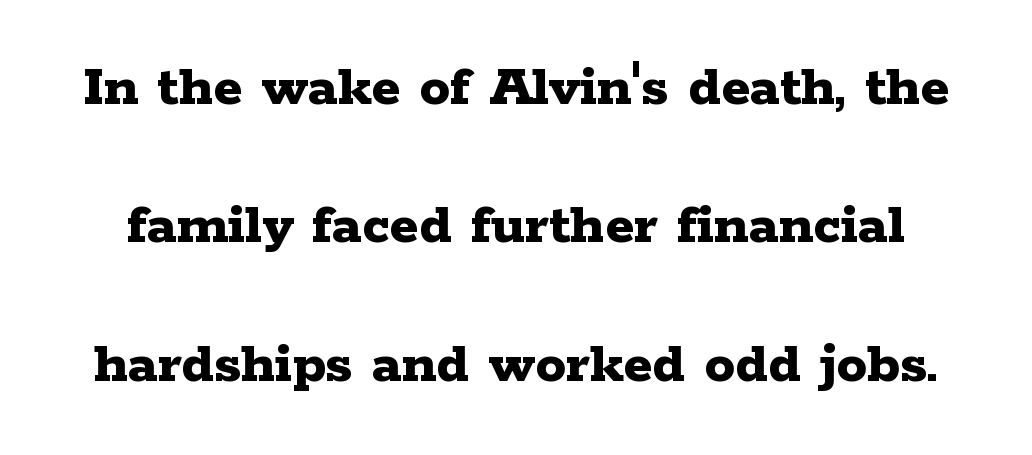
The specimen omits any rule beneath the text block's lines. Reading down the column, the eye jumps a long way to each next line. Does the weight exceed regular? Yes, all the way to bold. The line texture is even and compact thanks to regular tracking. This sample uses an upright cut, with every glyph sitting square on the baseline. Is this a fixed-width face? No — the glyphs have proportional, varying widths.
